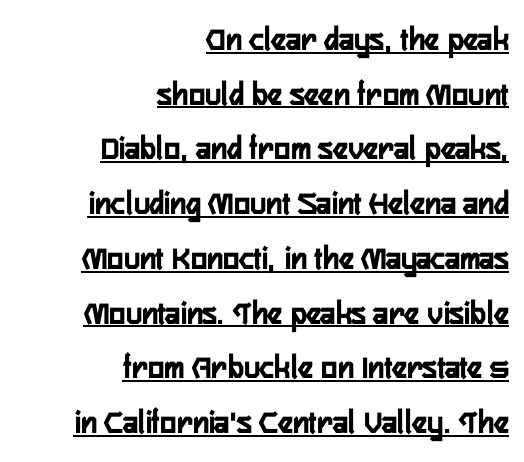
{"serif": "no", "italic": "no", "bold": "yes", "weight": "semibold", "width": "condensed", "stroke_contrast": "low", "x_height": "medium", "monospaced": "no", "underline": "yes", "align": "right", "line_spacing": "normal", "line_spacing_ratio": 1.61, "letter_spacing": "normal", "letter_spacing_em": 0.0, "glyph_px": 34}
